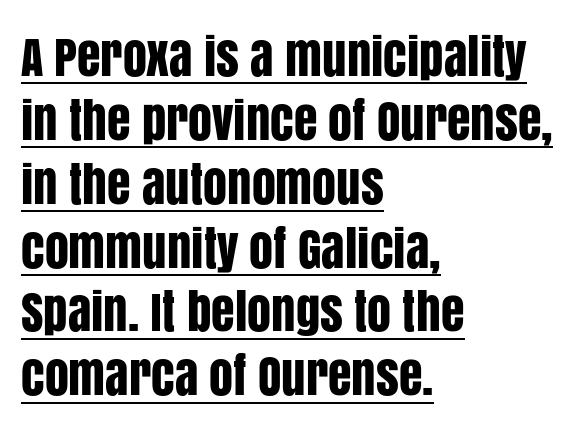
In terms of letterform style, serifs are entirely absent. Underlining? Definitely there. Does the lettering tilt? It doesn't — this is upright. The passage shown is typed in a proportional face where columns would drift.
